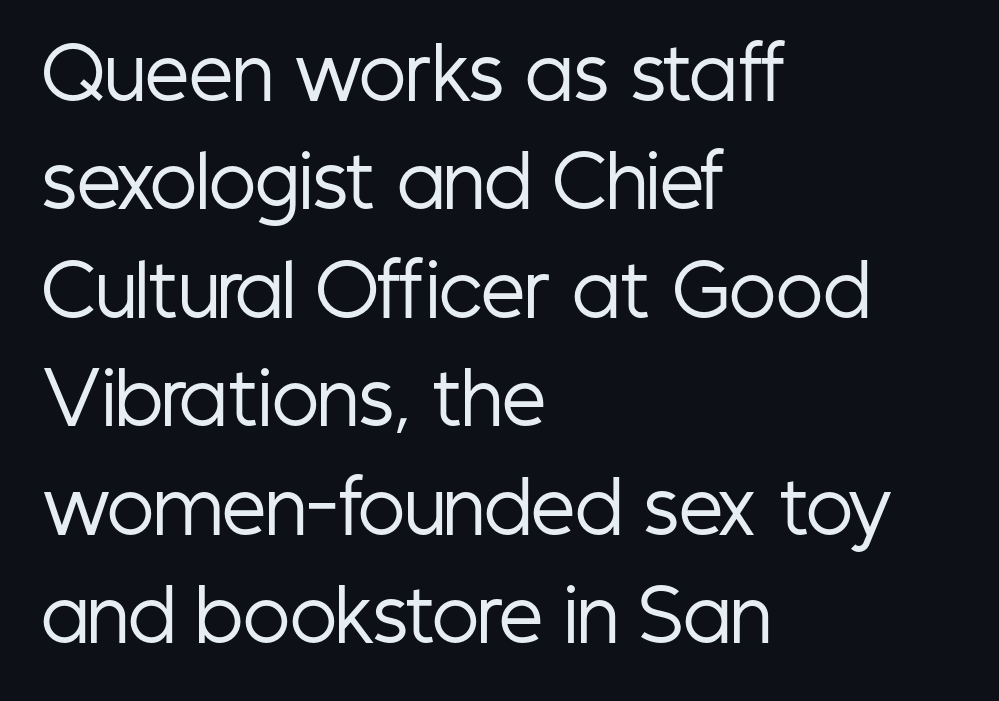
Compared with a centered layout, this one pins lines to the left instead. A typesetter would label this face a sans. Regular leading. Italic? Not at all — the glyphs are vertical. The letters advance in unequal steps, a hallmark of proportional type.
